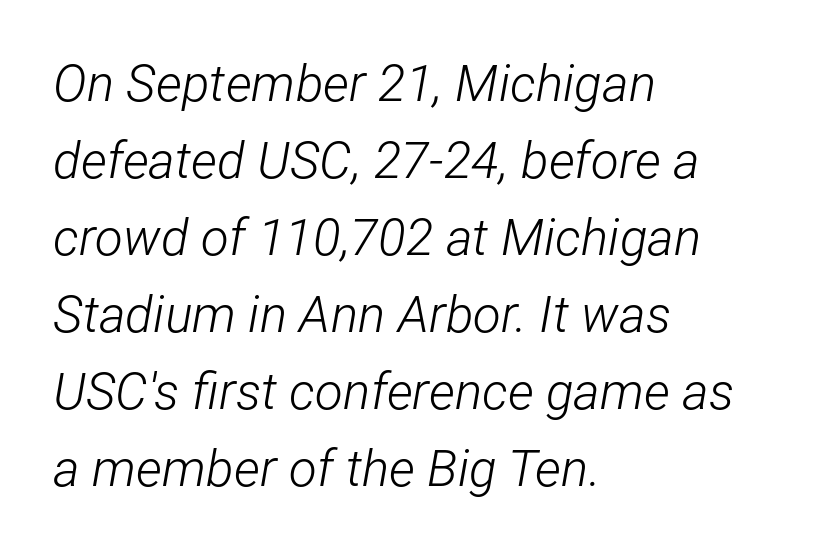
{"italic": "yes", "lean": "right", "slant_degrees": 12, "bold": "no", "weight": "light", "width": "condensed", "stroke_contrast": "low", "x_height": "medium", "monospaced": "no", "underline": "no", "align": "left", "line_spacing": "normal", "line_spacing_ratio": 1.51, "letter_spacing": "normal", "letter_spacing_em": 0.0, "glyph_px": 51}
